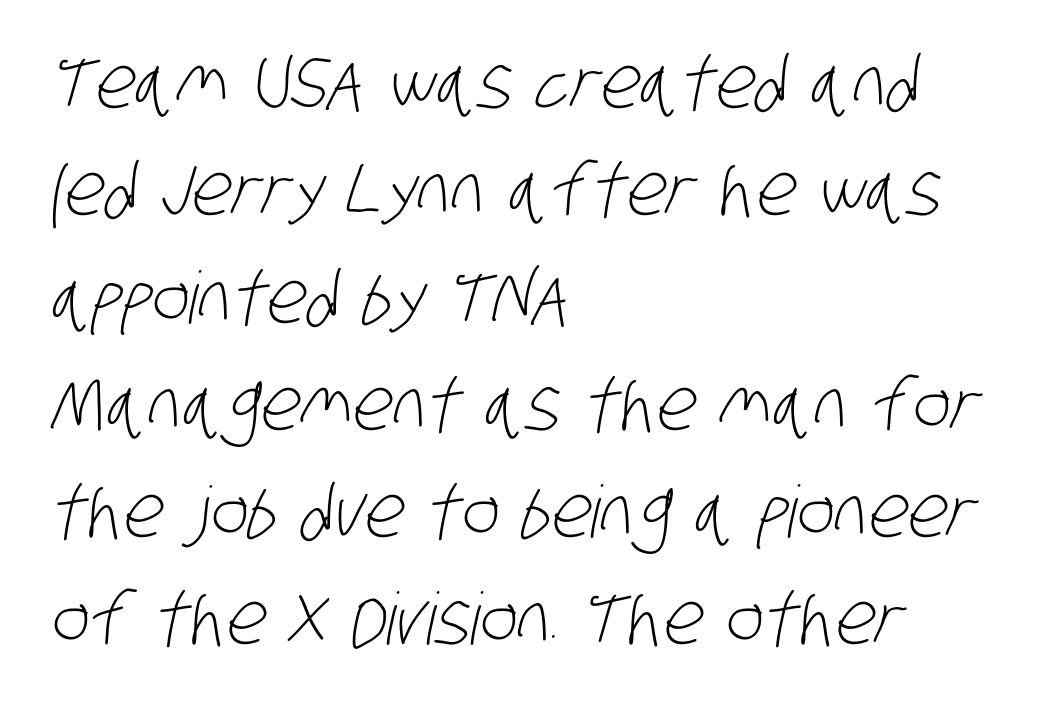
{"serif": "no", "bold": "no", "weight": "light", "width": "condensed", "stroke_contrast": "low", "x_height": "large", "monospaced": "no", "underline": "no", "align": "left", "line_spacing": "normal", "line_spacing_ratio": 1.49, "letter_spacing": "normal", "letter_spacing_em": 0.0, "glyph_px": 72}
